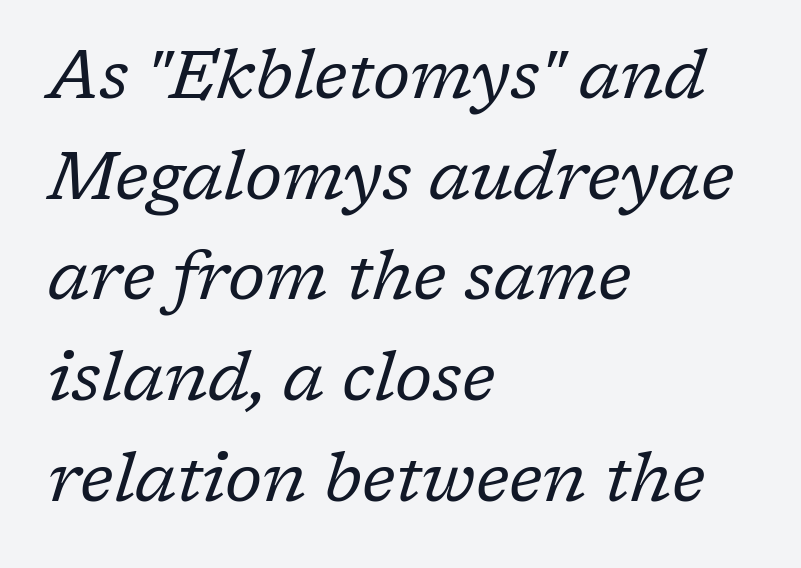
The baseline area is clear. It's the slanting kind of type. Baseline-to-baseline distance is the conventional proportion of letter height. Line starts are locked; line ends wander. The characters display serif detailing at their extremities. Glyph-to-glyph distance matches everyday printed text.
